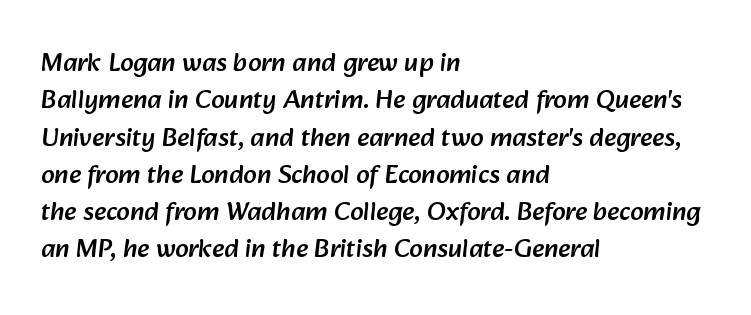
The setting favours the left margin, as ordinary paragraphs usually do. Lines of text with bare space underneath. Reading down the column, the eye jumps a familiar distance to each next line. The type is set solid horizontally, with unmodified tracking.
